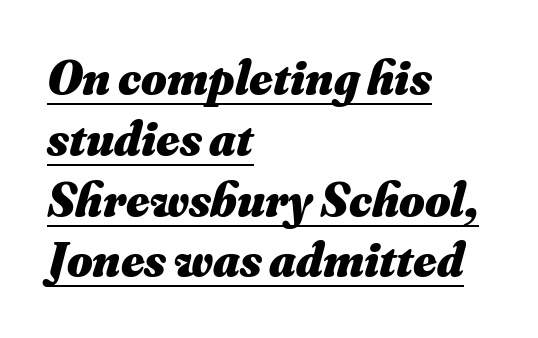
{"italic": "yes", "lean": "right", "slant_degrees": 16, "bold": "yes", "weight": "heavy", "width": "normal", "stroke_contrast": "medium", "x_height": "small", "monospaced": "no", "underline": "yes", "align": "left", "line_spacing_ratio": 1.24, "letter_spacing": "normal", "letter_spacing_em": 0.0, "glyph_px": 49}
